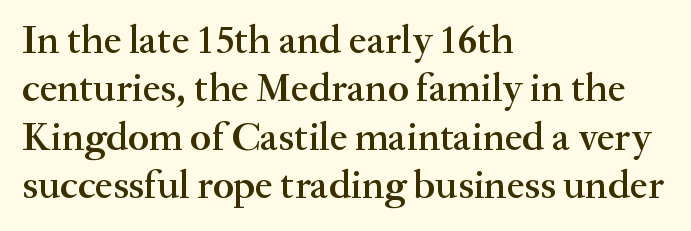
{"serif": "yes", "italic": "no", "bold": "semi", "weight": "semibold", "width": "normal", "stroke_contrast": "medium", "x_height": "small", "monospaced": "no", "underline": "no", "align": "left", "line_spacing_ratio": 1.21, "letter_spacing": "normal", "letter_spacing_em": 0.0, "glyph_px": 40}
